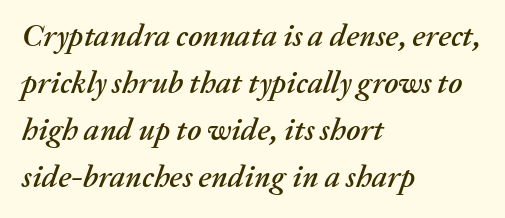
Q: Is the text italic (slanted)? A: Yes, it leans right by about 20 degrees.
Q: Is the text underlined? A: No.
Q: How is the paragraph aligned? A: Left-aligned.
Q: Is the spacing between letters normal or unusually wide? A: Normal.
Q: Is the spacing between lines tight, normal or loose? A: Normal.
Q: Width (condensed, normal, or wide)? A: Normal.
Q: Stroke contrast? A: Medium.
Q: x-height? A: Medium.
Q: Monospaced? A: No.
